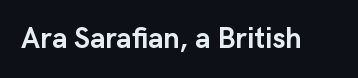
{"serif": "no", "italic": "no", "bold": "yes", "weight": "semibold", "width": "normal", "stroke_contrast": "low", "x_height": "medium", "monospaced": "no", "underline": "no", "letter_spacing": "normal", "letter_spacing_em": 0.0, "glyph_px": 29}
